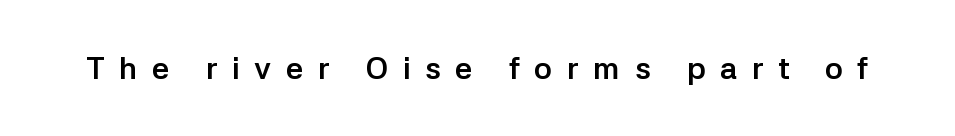
The image shows 31 px semibold sans-serif type, upright; set unusually wide letter spacing (+0.46 em), not underlined; low stroke contrast and a medium x-height.
